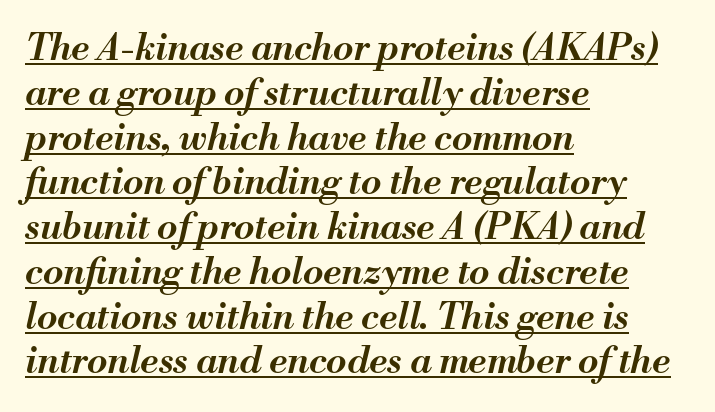
Like a heading marked for emphasis, these lines bear an underscore. Weight: semibold (demi). Horizontal alignment here is leftward, the default for most running prose. Posture: slanted. Between one letter and the next there's only the usual sliver of space.
